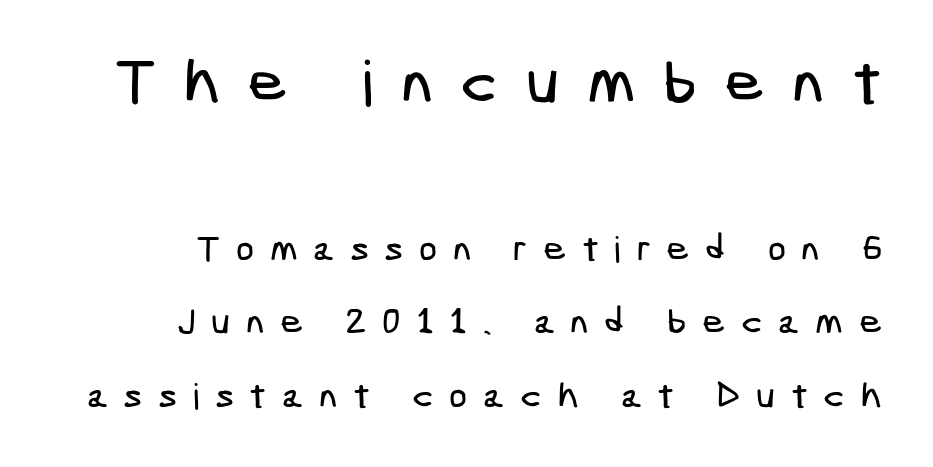
Q: Is the typeface a serif or a sans-serif typeface? A: Sans-serif.
Q: Is the text underlined? A: No.
Q: How is the paragraph aligned? A: Right-aligned.
Q: Is the spacing between letters normal or unusually wide? A: Unusually wide.
Q: Is the spacing between lines tight, normal or loose? A: Loose.
Q: Which block of text is set in a larger size, the first (top) or the second (bottom)? A: The first (top) one.
Q: Width (condensed, normal, or wide)? A: Condensed.
Q: Stroke contrast? A: Low.
Q: x-height? A: Medium.
